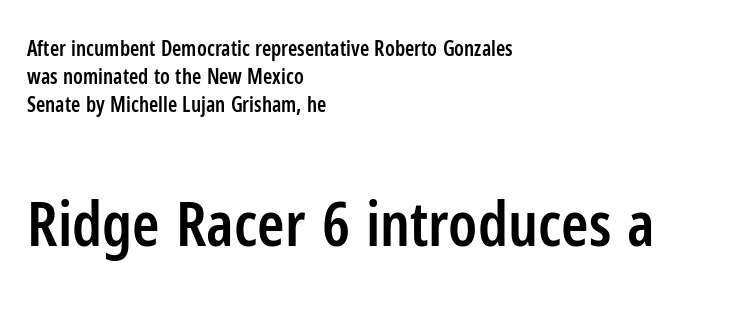
The image shows 62 px semibold, condensed sans-serif type, upright; set left-aligned, normal line spacing (1.33x), normal letter spacing, not underlined; the second (bottom) block is 2.95x larger; low stroke contrast and a medium x-height.
